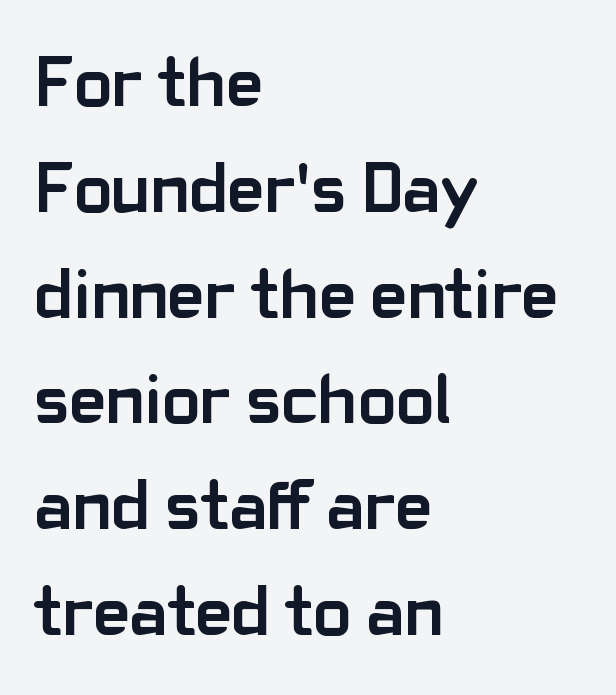
Q: Is the text bold? A: Yes.
Q: Is the text italic (slanted)? A: No, it is upright.
Q: Is the typeface a serif or a sans-serif typeface? A: Sans-serif.
Q: Is the text underlined? A: No.
Q: How is the paragraph aligned? A: Left-aligned.
Q: Is the spacing between letters normal or unusually wide? A: Normal.
Q: Is the spacing between lines tight, normal or loose? A: Normal.
Q: Width (condensed, normal, or wide)? A: Normal.
Q: Stroke contrast? A: Low.
Q: x-height? A: Medium.
Q: Monospaced? A: No.
